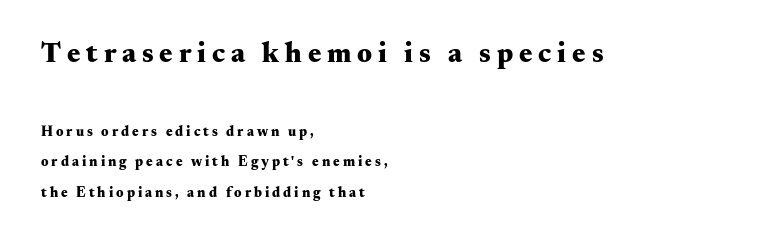
The image shows 28 px heavy, wide serif type, upright; set left-aligned, loose line spacing (2.19x), unusually wide letter spacing (+0.21 em), not underlined; the first (top) block is 2.0x larger; medium stroke contrast and a small x-height.
